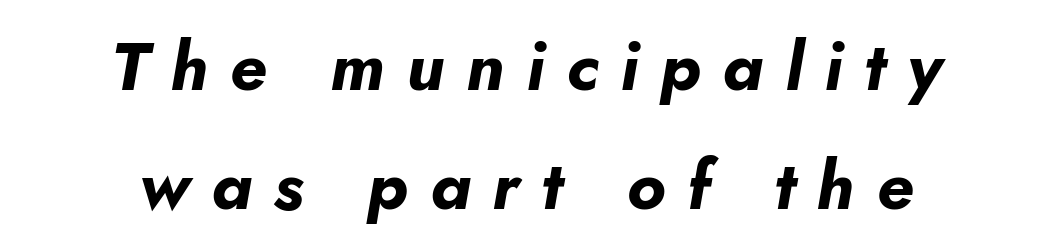
The horizontal fit of the characters is loose and conspicuously gappy. The glyphs have the mass of a bold cut. These lines are centered, leaving both edges ragged. Is the type slanted? Yes — the strokes lean at a clear angle. Honestly, there is no underline to notice here at all.
